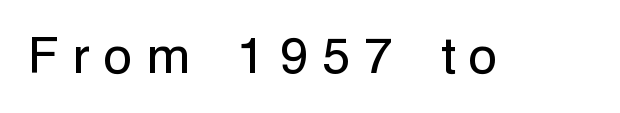
The characters display no serif detailing; their extremities are plain. Someone cranked the tracking dial way up on this one. These lines are rendered in a variable-pitch font. No italicization has been applied; the sample stays upright.
